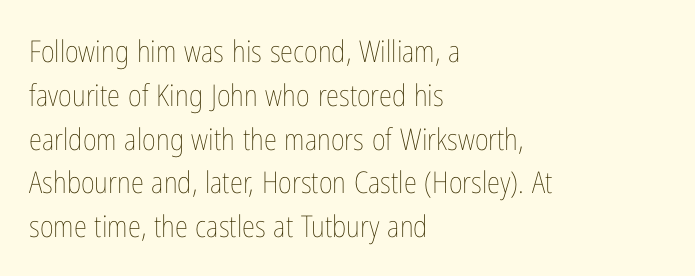
Q: Is the text bold? A: No.
Q: Is the text italic (slanted)? A: No, it is upright.
Q: Is the text underlined? A: No.
Q: How is the paragraph aligned? A: Left-aligned.
Q: Is the spacing between letters normal or unusually wide? A: Normal.
Q: Is the spacing between lines tight, normal or loose? A: Normal.
Q: Width (condensed, normal, or wide)? A: Condensed.
Q: Stroke contrast? A: Low.
Q: x-height? A: Medium.
Q: Monospaced? A: No.
